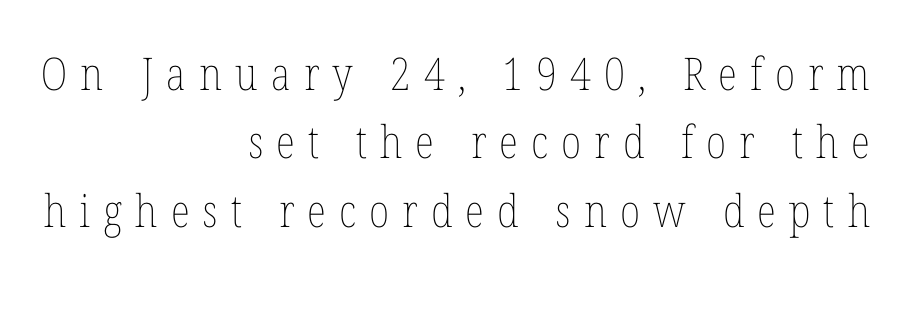
{"italic": "no", "bold": "no", "weight": "thin", "width": "condensed", "stroke_contrast": "low", "x_height": "medium", "monospaced": "no", "underline": "no", "align": "right", "line_spacing": "normal", "line_spacing_ratio": 1.52, "letter_spacing": "wide", "letter_spacing_em": 0.29, "glyph_px": 45}
